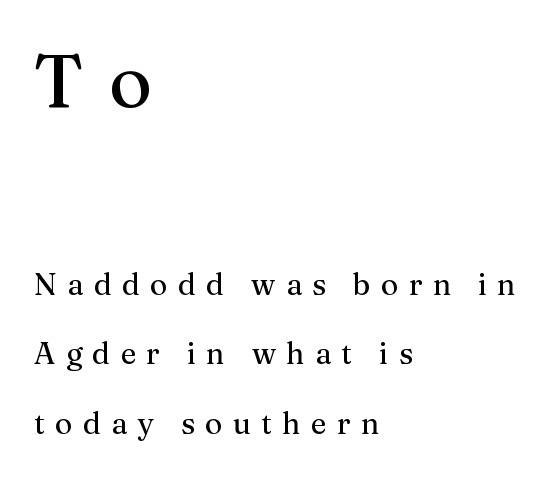
{"serif": "yes", "italic": "no", "width": "normal", "stroke_contrast": "medium", "x_height": "medium", "monospaced": "no", "underline": "no", "align": "left", "line_spacing": "loose", "line_spacing_ratio": 2.32, "letter_spacing": "wide", "letter_spacing_em": 0.34, "larger_block": "first", "size_ratio": 2.47, "glyph_px": 74}
